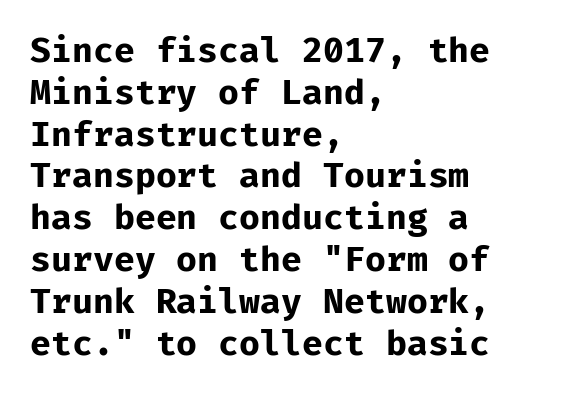
Q: Is the text bold? A: Yes.
Q: Is the text italic (slanted)? A: No, it is upright.
Q: Is the typeface a serif or a sans-serif typeface? A: Sans-serif.
Q: Is the text underlined? A: No.
Q: How is the paragraph aligned? A: Left-aligned.
Q: Is the spacing between letters normal or unusually wide? A: Normal.
Q: Width (condensed, normal, or wide)? A: Normal.
Q: Stroke contrast? A: Low.
Q: x-height? A: Medium.
